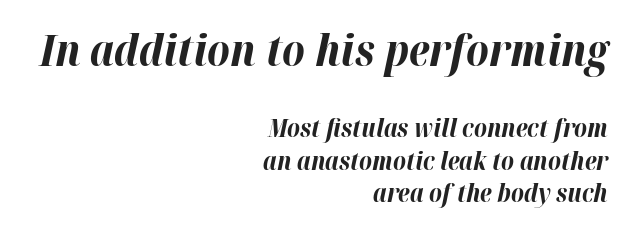
Q: Is the text bold? A: Yes.
Q: Is the text italic (slanted)? A: Yes, it leans right by about 12 degrees.
Q: Is the text underlined? A: No.
Q: How is the paragraph aligned? A: Right-aligned.
Q: Is the spacing between letters normal or unusually wide? A: Normal.
Q: Is the spacing between lines tight, normal or loose? A: Normal.
Q: Which block of text is set in a larger size, the first (top) or the second (bottom)? A: The first (top) one.
Q: Width (condensed, normal, or wide)? A: Normal.
Q: Stroke contrast? A: High.
Q: x-height? A: Medium.
Q: Monospaced? A: No.
